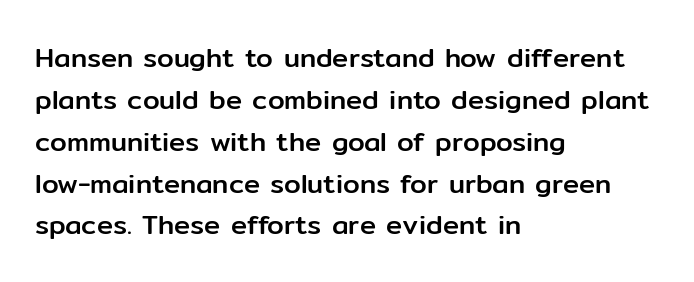
Q: Is the text italic (slanted)? A: No, it is upright.
Q: Is the text underlined? A: No.
Q: How is the paragraph aligned? A: Left-aligned.
Q: Is the spacing between letters normal or unusually wide? A: Normal.
Q: Is the spacing between lines tight, normal or loose? A: Normal.
